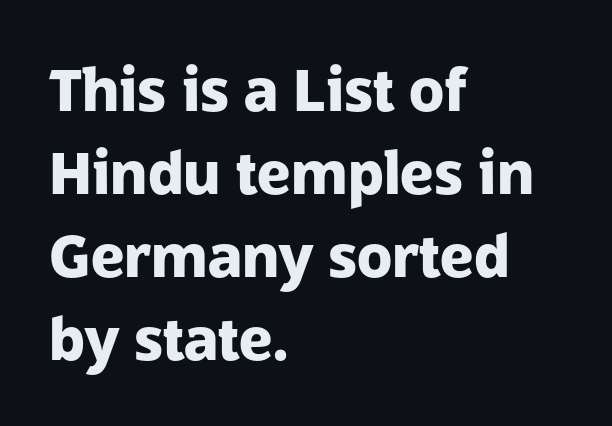
The face used here is a sans, in the tradition of grotesques and geometrics. This sample has the flowing, uneven cadence of proportional lettering. Set as a true bold cut, around the 700 mark. Layout note: lines flush left. The font's upright variant was chosen for this text. Does extra space separate the letters? No, they use regular spacing.
